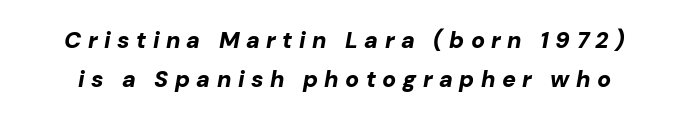
Q: Is the text bold? A: Yes.
Q: Is the text italic (slanted)? A: Yes, it leans right by about 10 degrees.
Q: Is the text underlined? A: No.
Q: Is the spacing between letters normal or unusually wide? A: Unusually wide.
Q: Is the spacing between lines tight, normal or loose? A: Normal.
